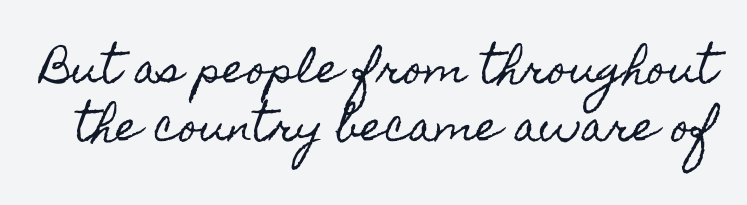
The image shows 40 px condensed type; set normal line spacing (1.46x), normal letter spacing, not underlined; a small x-height.
